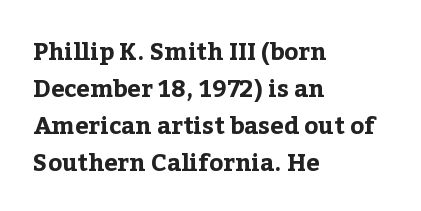
The image shows 24 px bold type, upright; set left-aligned, normal line spacing (1.54x), normal letter spacing, not underlined.
